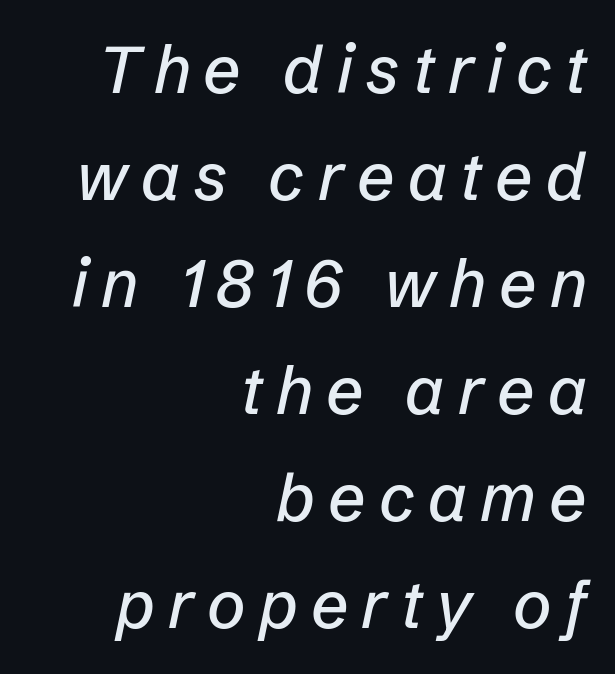
Q: Is the text italic (slanted)? A: Yes, it leans right by about 12 degrees.
Q: Is the text underlined? A: No.
Q: How is the paragraph aligned? A: Right-aligned.
Q: Is the spacing between letters normal or unusually wide? A: Unusually wide.
Q: Is the spacing between lines tight, normal or loose? A: Normal.
Q: Width (condensed, normal, or wide)? A: Normal.
Q: Stroke contrast? A: Low.
Q: x-height? A: Medium.
Q: Monospaced? A: No.
